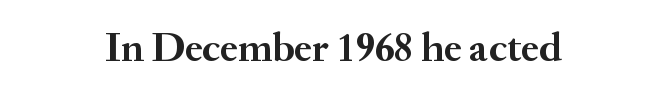
The image shows 41 px semibold serif type, upright; set normal letter spacing, not underlined; medium stroke contrast and a small x-height.
